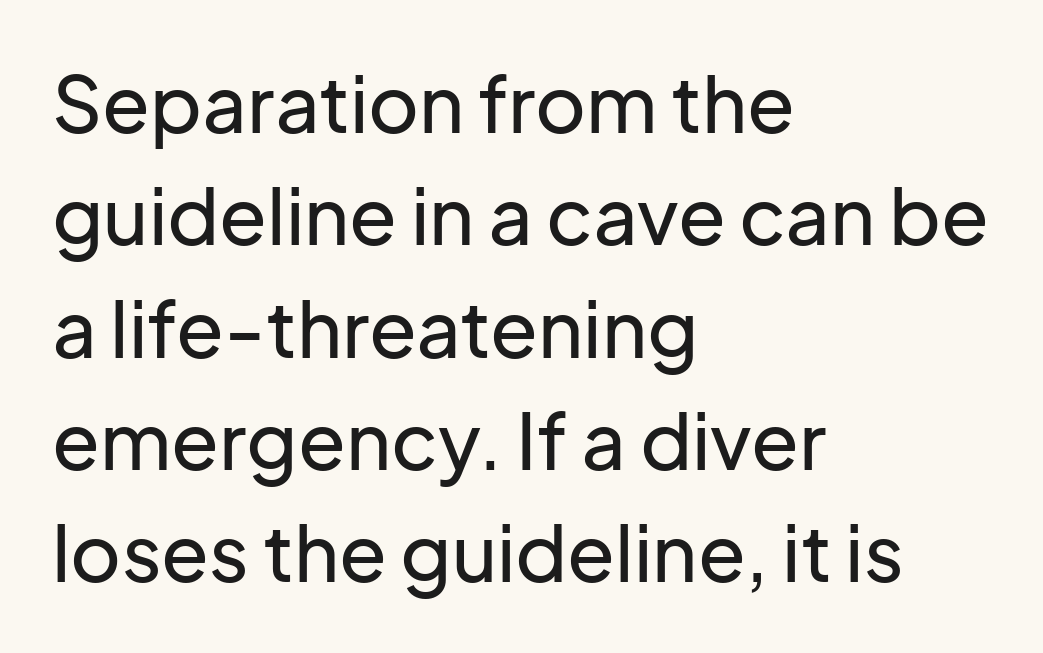
{"serif": "no", "italic": "no", "width": "normal", "stroke_contrast": "low", "x_height": "medium", "monospaced": "no", "underline": "no", "align": "left", "line_spacing": "normal", "line_spacing_ratio": 1.44, "letter_spacing": "normal", "letter_spacing_em": 0.0, "glyph_px": 78}
